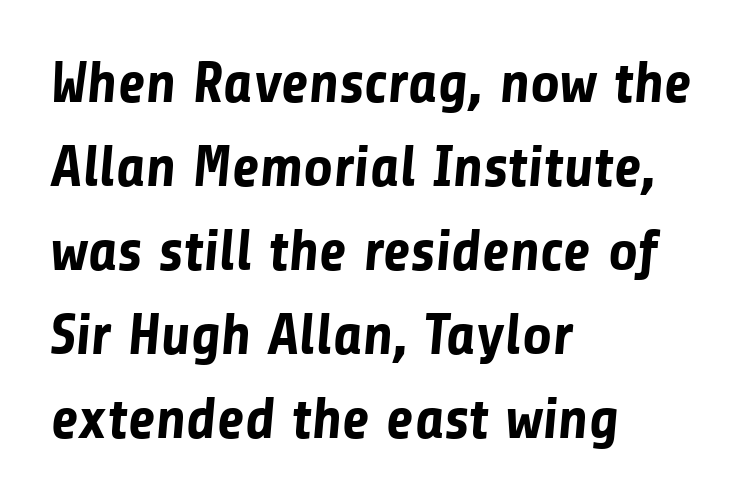
Nothing sits at the stroke ends, so this counts as sans-serif. The passage shown stacks its lines at a standard gap. This sample uses plain, unmodified letter spacing. These lines are rendered in a variable-pitch font. Notice how thick the strokes are: this is what a full bold looks like.
